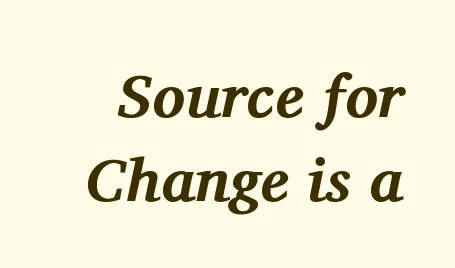
{"serif": "yes", "italic": "yes", "lean": "right", "slant_degrees": 11, "bold": "yes", "weight": "bold", "width": "normal", "stroke_contrast": "medium", "x_height": "medium", "monospaced": "no", "underline": "no", "line_spacing": "normal", "line_spacing_ratio": 1.38, "letter_spacing": "normal", "letter_spacing_em": 0.0, "glyph_px": 61}
